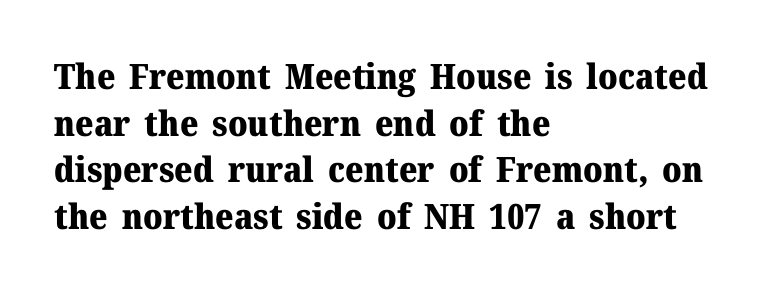
Look at the bottom of the vertical strokes: they flare into serifs here. Ordinary non-slanted type is in use. Stroke thickness is high; the sample reads as a true bold. Default kerning and tracking; the words read as compact shapes. Here the designer chose a conventional face with non-uniform glyph widths. Unmarked baselines from the first word to the last.
